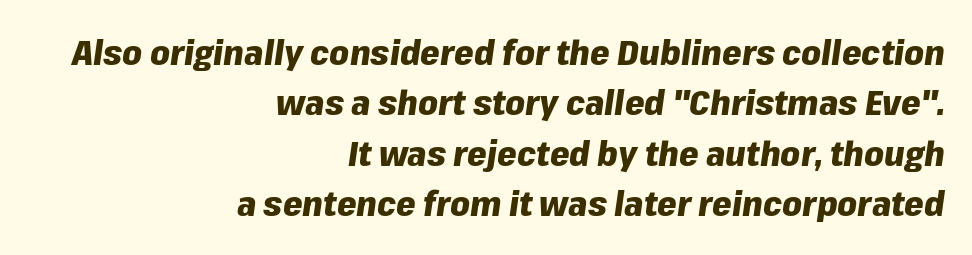
The image shows 35 px heavy type, italic (leaning right); set right-aligned, normal line spacing (1.44x), normal letter spacing, not underlined; low stroke contrast and a medium x-height.
